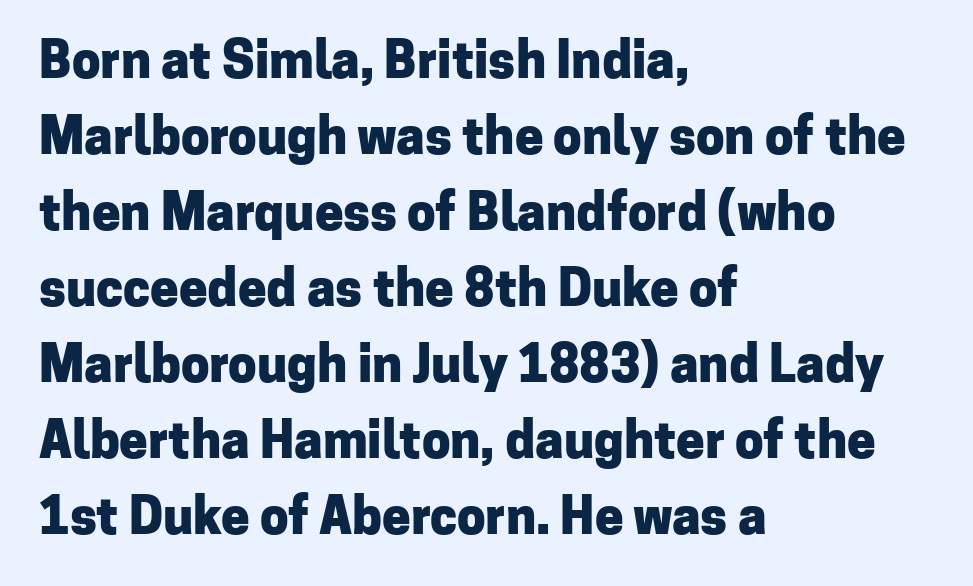
If you drew a line through each stem, it would be perfectly vertical. A sans-serif font was chosen for this passage. Does the weight exceed regular? Yes, all the way to bold. No extra tracking has been applied to these lines. This sample has the flowing, uneven cadence of proportional lettering.
